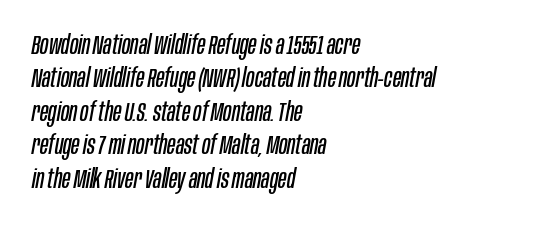
The font is comparable to plain body text, perhaps lighter. Nothing unusual about the tracking: characters are spaced as the font intends. Horizontally, the lines are justified to the leading edge only. The specimen omits any rule beneath the text block's lines. A typesetter would mark this as italic.
